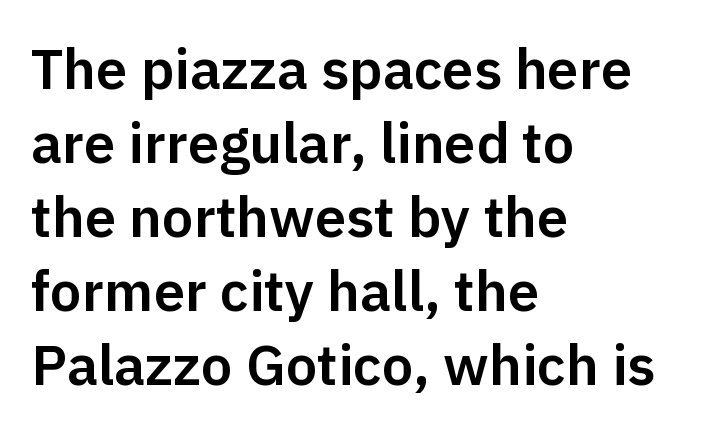
Q: Is the text italic (slanted)? A: No, it is upright.
Q: Is the typeface a serif or a sans-serif typeface? A: Sans-serif.
Q: Is the text underlined? A: No.
Q: How is the paragraph aligned? A: Left-aligned.
Q: Is the spacing between letters normal or unusually wide? A: Normal.
Q: Is the spacing between lines tight, normal or loose? A: Normal.
Q: Width (condensed, normal, or wide)? A: Normal.
Q: Stroke contrast? A: Low.
Q: x-height? A: Medium.
Q: Monospaced? A: No.
